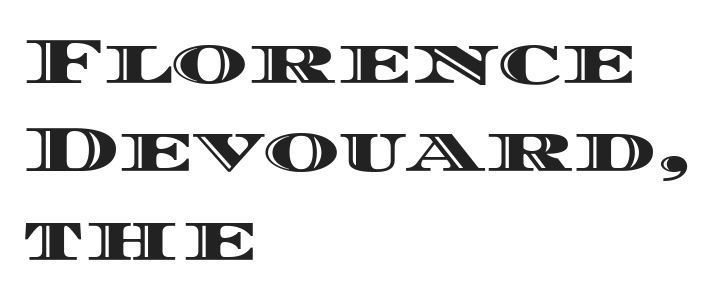
{"italic": "no", "width": "wide", "x_height": "large", "monospaced": "no", "underline": "no", "align": "left", "line_spacing": "normal", "line_spacing_ratio": 1.36, "letter_spacing": "normal", "letter_spacing_em": 0.0, "glyph_px": 65}
